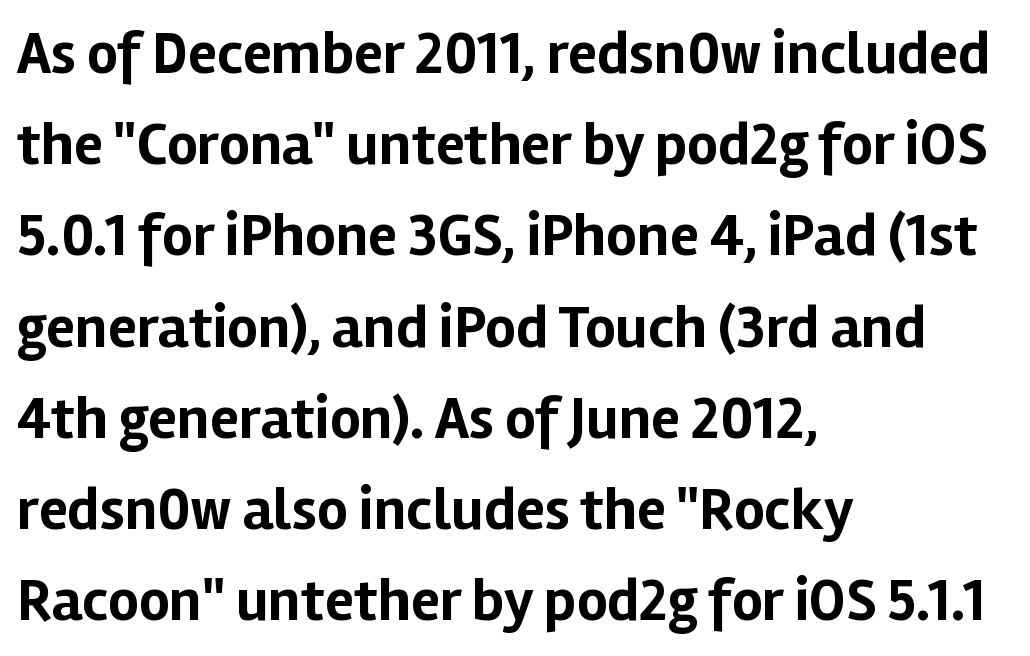
Q: Is the text bold? A: Yes.
Q: Is the text italic (slanted)? A: No, it is upright.
Q: Is the typeface a serif or a sans-serif typeface? A: Sans-serif.
Q: Is the text underlined? A: No.
Q: How is the paragraph aligned? A: Left-aligned.
Q: Is the spacing between letters normal or unusually wide? A: Normal.
Q: Is the spacing between lines tight, normal or loose? A: Normal.
Q: Width (condensed, normal, or wide)? A: Normal.
Q: Stroke contrast? A: Low.
Q: x-height? A: Medium.
Q: Monospaced? A: No.
